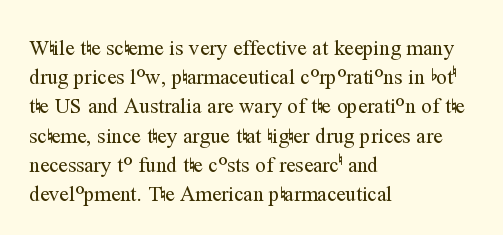
Q: Is the text bold? A: No.
Q: Is the text italic (slanted)? A: No, it is upright.
Q: Is the text underlined? A: No.
Q: How is the paragraph aligned? A: Left-aligned.
Q: Is the spacing between letters normal or unusually wide? A: Normal.
Q: Is the spacing between lines tight, normal or loose? A: Normal.
